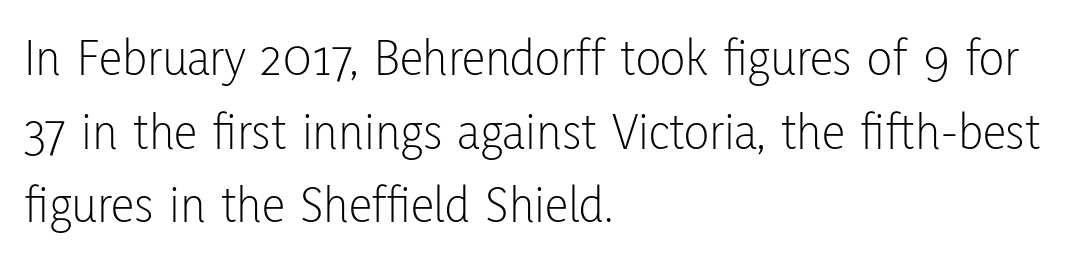
The baseline area is clear. The font family rendered here belongs to the sans-serif group. The weight tops out at a normal text grade. Reading down the column, the eye jumps a familiar distance to each next line. These lines were composed using upright roman letters.
